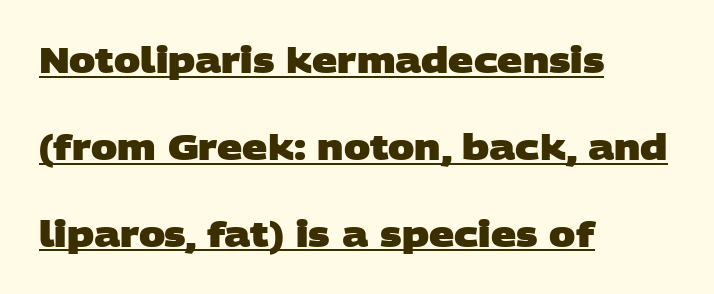
Q: Is the text bold? A: Yes.
Q: Is the typeface a serif or a sans-serif typeface? A: Sans-serif.
Q: Is the text underlined? A: Yes.
Q: How is the paragraph aligned? A: Left-aligned.
Q: Is the spacing between letters normal or unusually wide? A: Normal.
Q: Is the spacing between lines tight, normal or loose? A: Loose.
Q: Width (condensed, normal, or wide)? A: Wide.
Q: Stroke contrast? A: Low.
Q: x-height? A: Large.
Q: Monospaced? A: No.
